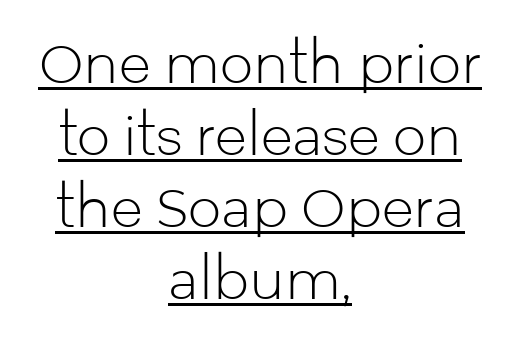
The image shows 53 px light sans-serif type, upright; set centered, normal line spacing (1.36x), normal letter spacing, underlined; low stroke contrast and a medium x-height.
